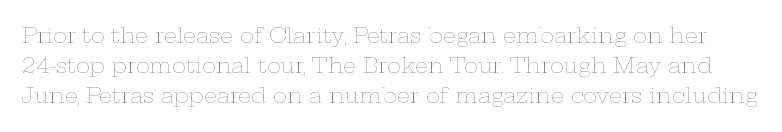
The image shows 21 px text type, upright; set normal line spacing (1.44x), normal letter spacing, not underlined.
